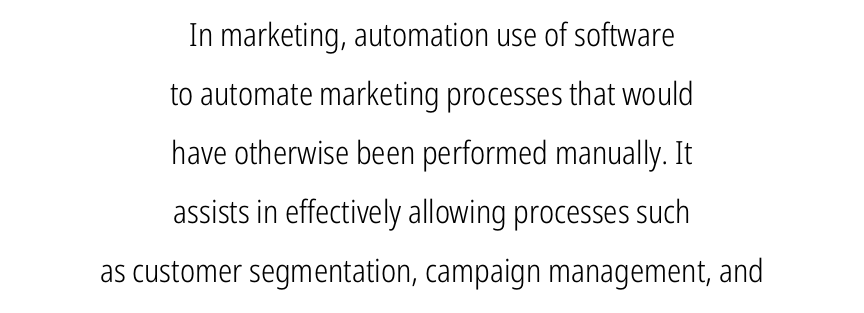
A sans-serif font was chosen for this passage. Underline: absent. Unbolded letterforms with no extra heft. Does extra space separate the letters? No, they use regular spacing. Spacing verdict: proportional, widths tailored to each character. Compared with a flush-left layout, this one balances lines on the center instead.
